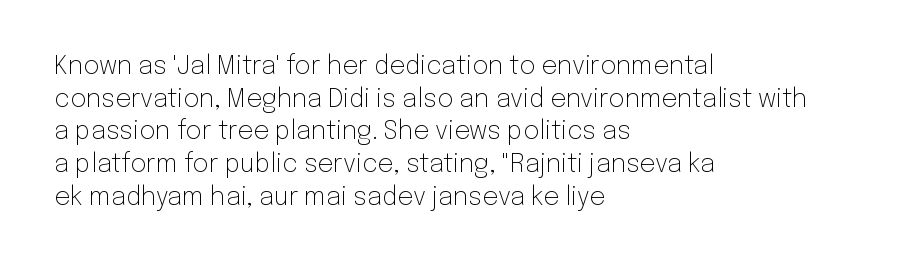
Q: Is the text bold? A: No.
Q: Is the text italic (slanted)? A: No, it is upright.
Q: Is the text underlined? A: No.
Q: How is the paragraph aligned? A: Left-aligned.
Q: Is the spacing between letters normal or unusually wide? A: Normal.
Q: Is the spacing between lines tight, normal or loose? A: Normal.
